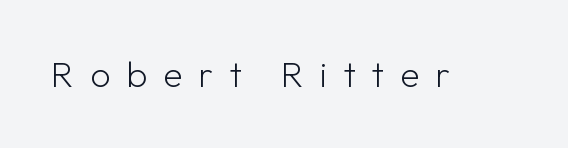
Serif or sans? Sans — the stroke terminals are bare. Weight class: somewhere from thin through regular. Spacing verdict: proportional, widths tailored to each character. Just letters on the line, the space beneath them empty. Compared with typical body copy, the letter spacing here is much looser.
